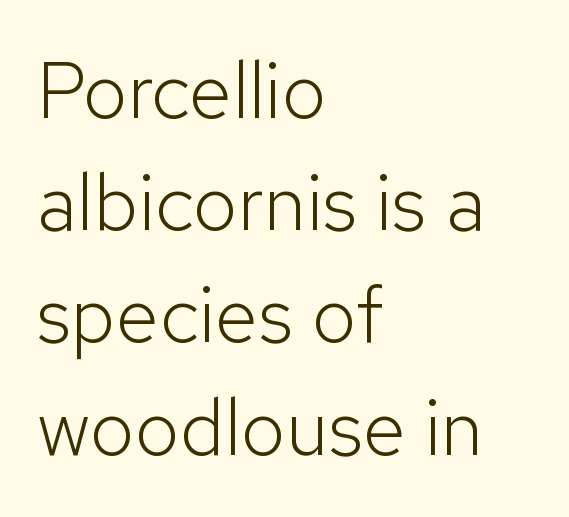
I'd call this a sans setting — the letters go barefoot. Is this a fixed-width face? No — the glyphs have proportional, varying widths. Each line starts at the same left margin while the right side varies. Bare-footed words on every line.
